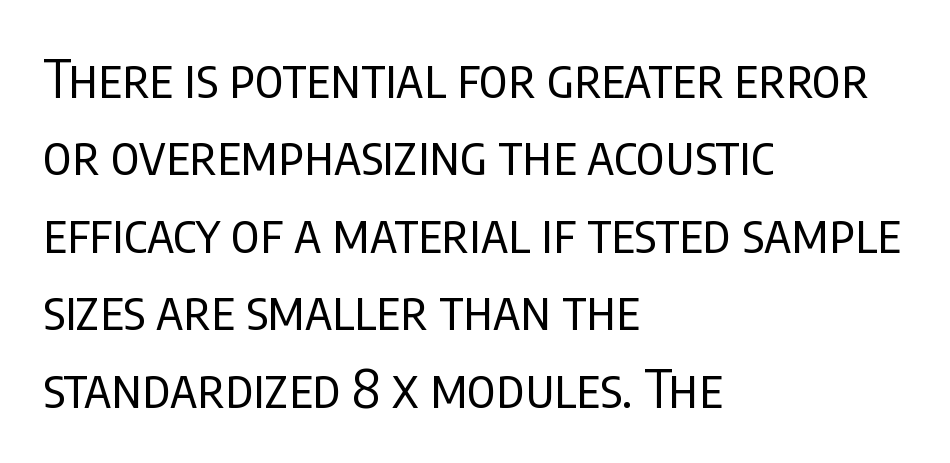
The image shows 53 px regular-weight, condensed sans-serif type, upright; set left-aligned, normal line spacing (1.46x), normal letter spacing, not underlined; low stroke contrast and a large x-height.
